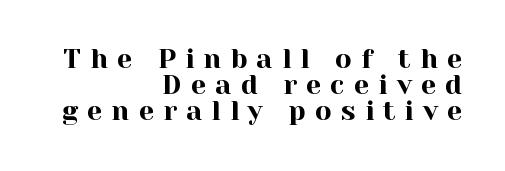
Q: Is the text italic (slanted)? A: No, it is upright.
Q: Is the text underlined? A: No.
Q: How is the paragraph aligned? A: Right-aligned.
Q: Is the spacing between letters normal or unusually wide? A: Unusually wide.
Q: Is the spacing between lines tight, normal or loose? A: Tight.
